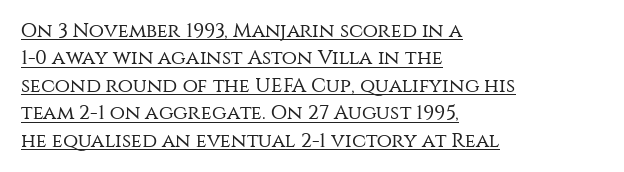
Q: Is the text bold? A: No.
Q: Is the text italic (slanted)? A: No, it is upright.
Q: Is the text underlined? A: Yes.
Q: How is the paragraph aligned? A: Left-aligned.
Q: Is the spacing between letters normal or unusually wide? A: Normal.
Q: Is the spacing between lines tight, normal or loose? A: Normal.
